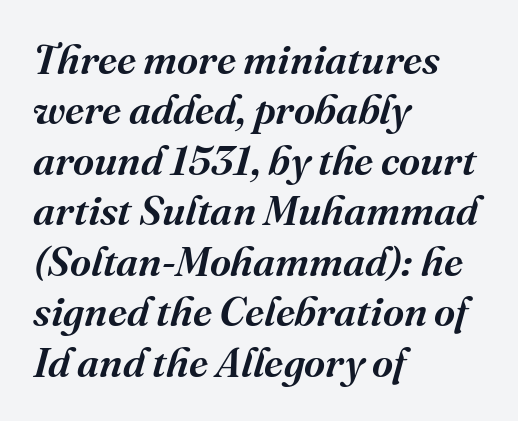
When letters slant like this, we call the style italic. A typesetter would call this zero additional tracking. The typeface chosen for these lines features serifs. The passage shown is typed in a proportional face where columns would drift. Which margin do the lines hug? The left one — the right edge is uneven.
